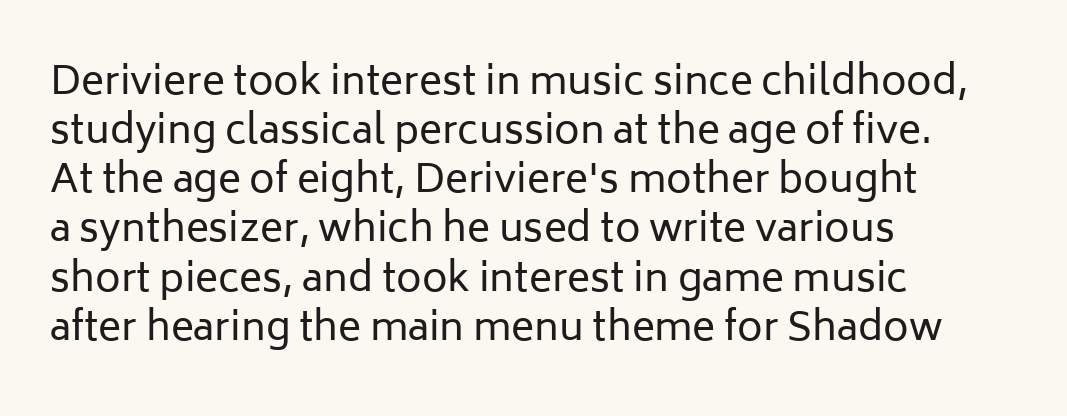
The image shows 39 px regular-weight sans-serif type, upright; set left-aligned, normal line spacing (1.26x), normal letter spacing, not underlined; low stroke contrast and a medium x-height.
